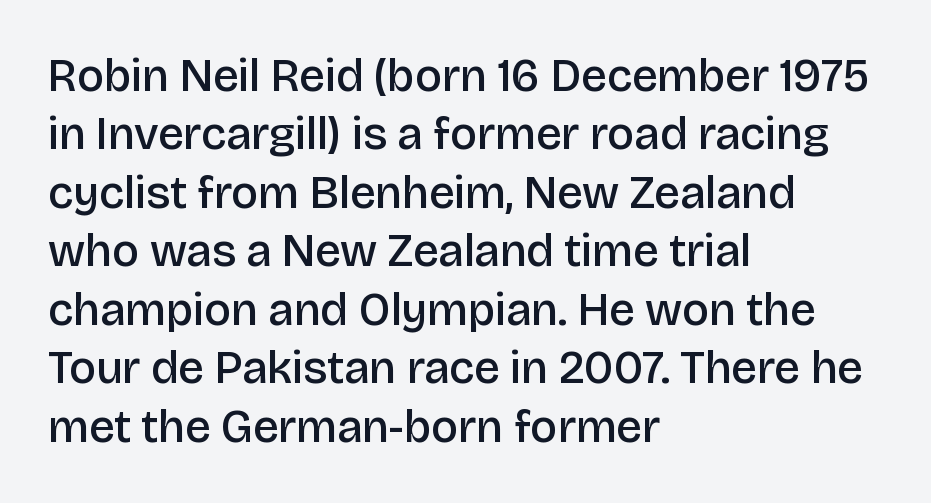
Observe the ordinary spacing: letters are neighbours, not strangers. The block of text has a typical density, with ordinary space between rows. Type without underlining. The rendering shows plain stroke endings on the letterforms — a sans-serif design.
